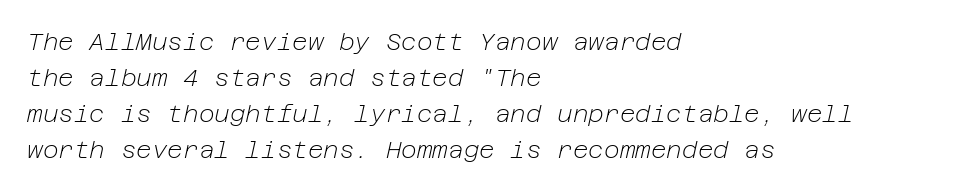
Short note: letters normally spaced. The font sits on the lighter half of the weight spectrum, regular included. Is the block centered? No — it sits flush against the left margin. When letters slant like this, we call the style italic. Lines of text with bare space underneath. The block of text has a typical density, with ordinary space between rows.
